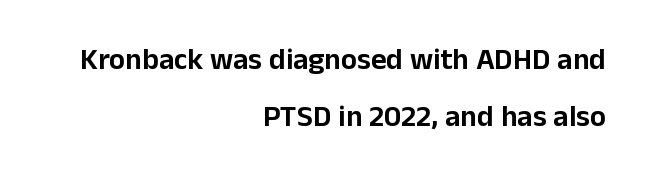
{"serif": "no", "italic": "no", "width": "normal", "stroke_contrast": "low", "x_height": "medium", "monospaced": "no", "underline": "no", "align": "right", "line_spacing": "loose", "line_spacing_ratio": 1.9, "letter_spacing": "normal", "letter_spacing_em": 0.0, "glyph_px": 30}
